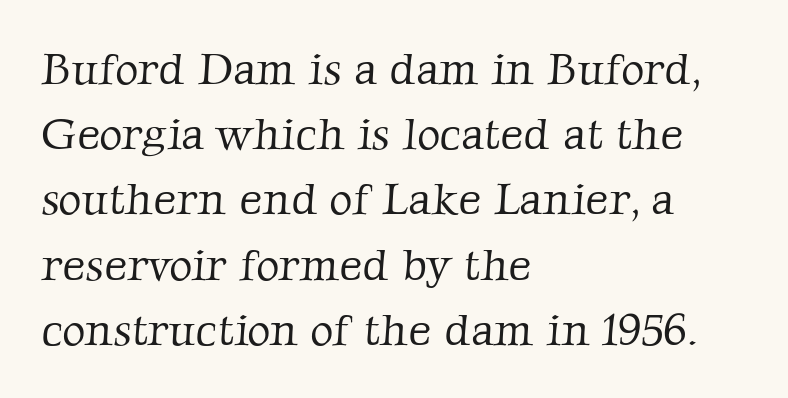
{"serif": "yes", "bold": "no", "weight": "light", "width": "normal", "stroke_contrast": "low", "x_height": "medium", "monospaced": "no", "underline": "no", "align": "left", "line_spacing": "normal", "line_spacing_ratio": 1.45, "letter_spacing": "normal", "letter_spacing_em": 0.0, "glyph_px": 45}
